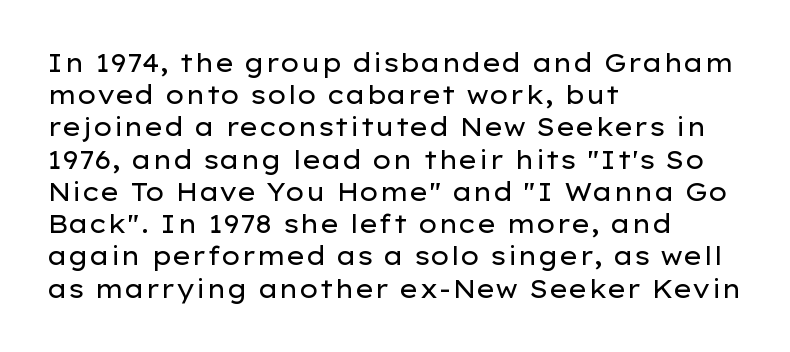
Q: Is the text bold? A: No.
Q: Is the text italic (slanted)? A: No, it is upright.
Q: Is the text underlined? A: No.
Q: How is the paragraph aligned? A: Left-aligned.
Q: Is the spacing between letters normal or unusually wide? A: Normal.
Q: Is the spacing between lines tight, normal or loose? A: Normal.
